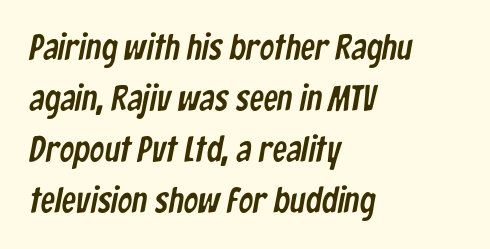
How are the letters spaced? Ordinarily, with no added tracking. One glance says typical: line gaps are just what's usual. Every row of glyphs begins at an identical x-position on the left. Any mark beneath the type? The region is blank. Unlike a traditional serif, this face leaves its strokes unadorned. This sample has the flowing, uneven cadence of proportional lettering.
